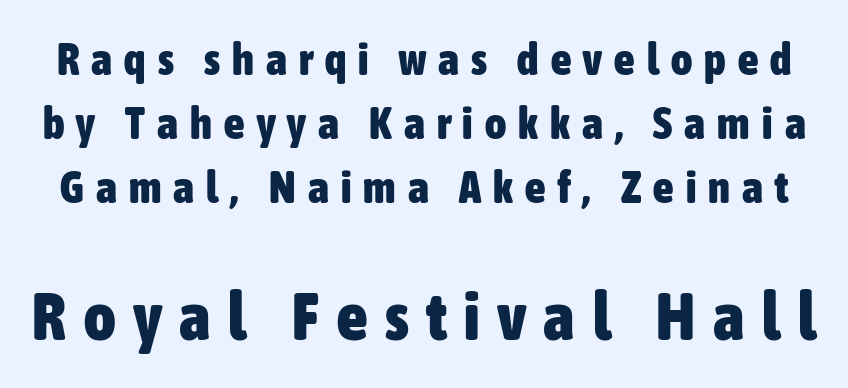
Q: Is the text bold? A: Yes.
Q: Is the text italic (slanted)? A: No, it is upright.
Q: Is the typeface a serif or a sans-serif typeface? A: Sans-serif.
Q: Is the text underlined? A: No.
Q: Is the spacing between letters normal or unusually wide? A: Unusually wide.
Q: Is the spacing between lines tight, normal or loose? A: Normal.
Q: Which block of text is set in a larger size, the first (top) or the second (bottom)? A: The second (bottom) one.
Q: Width (condensed, normal, or wide)? A: Condensed.
Q: Stroke contrast? A: Low.
Q: x-height? A: Medium.
Q: Monospaced? A: No.
